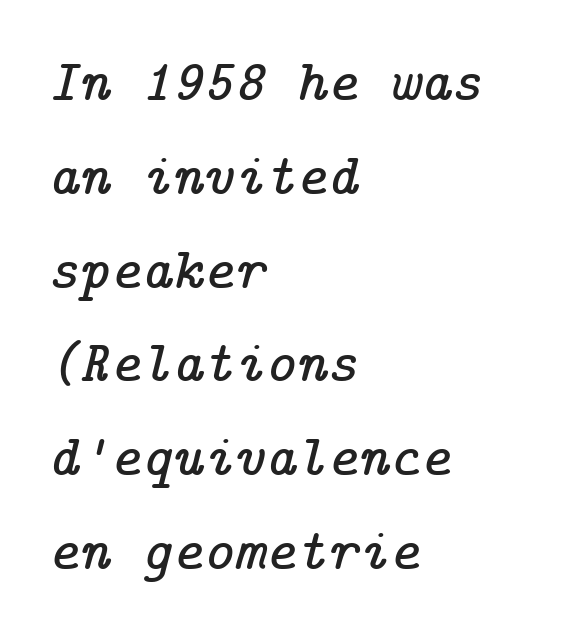
The image shows 59 px serif type, italic (leaning right); set left-aligned, normal line spacing (1.59x), normal letter spacing, not underlined; low stroke contrast and a medium x-height.
